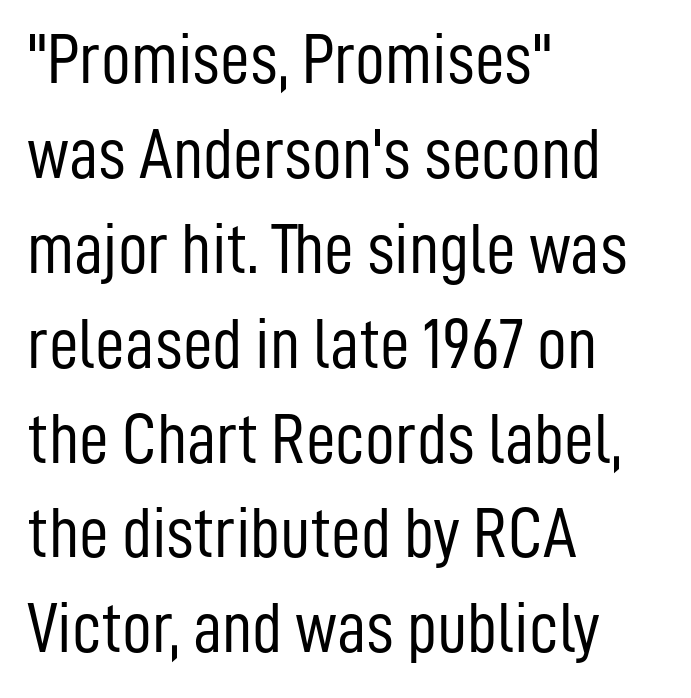
{"serif": "no", "italic": "no", "bold": "no", "weight": "light", "width": "condensed", "stroke_contrast": "low", "x_height": "medium", "monospaced": "no", "underline": "no", "align": "left", "line_spacing": "normal", "line_spacing_ratio": 1.3, "letter_spacing": "normal", "letter_spacing_em": 0.0, "glyph_px": 73}
